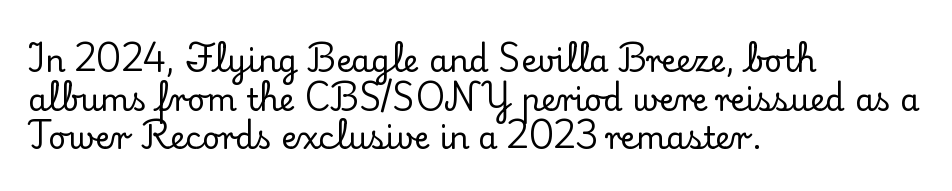
Q: Is the text italic (slanted)? A: No, it is upright.
Q: Is the typeface a serif or a sans-serif typeface? A: Serif.
Q: Is the text underlined? A: No.
Q: How is the paragraph aligned? A: Left-aligned.
Q: Is the spacing between letters normal or unusually wide? A: Normal.
Q: Is the spacing between lines tight, normal or loose? A: Normal.
Q: Width (condensed, normal, or wide)? A: Normal.
Q: Stroke contrast? A: Low.
Q: x-height? A: Small.
Q: Monospaced? A: No.
